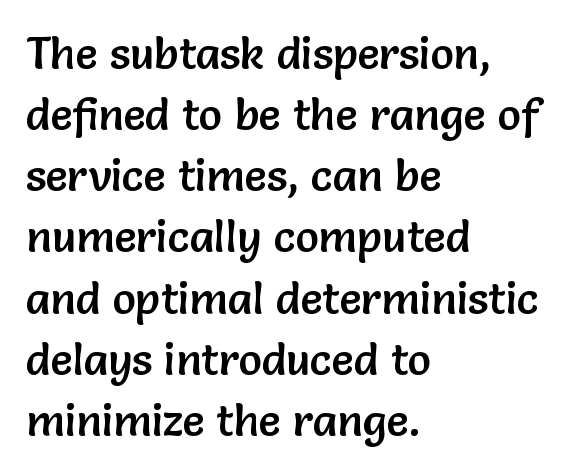
Q: Is the text italic (slanted)? A: No, it is upright.
Q: Is the typeface a serif or a sans-serif typeface? A: Sans-serif.
Q: Is the text underlined? A: No.
Q: How is the paragraph aligned? A: Left-aligned.
Q: Is the spacing between letters normal or unusually wide? A: Normal.
Q: Is the spacing between lines tight, normal or loose? A: Normal.
Q: Width (condensed, normal, or wide)? A: Normal.
Q: Stroke contrast? A: Low.
Q: x-height? A: Medium.
Q: Monospaced? A: No.
